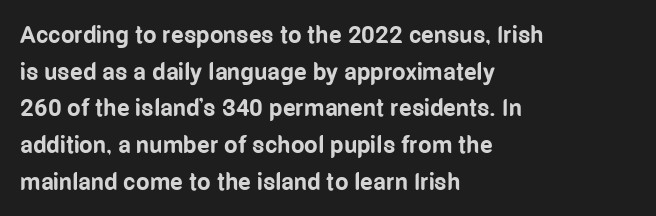
A typesetter would call this zero additional tracking. The letters stand upright; this is a roman face. Regular leading. The passage is arranged the way most books set body copy — flush left. Rule under the text: the space is simply empty. Strokes here are thick enough to call this a true bold.
